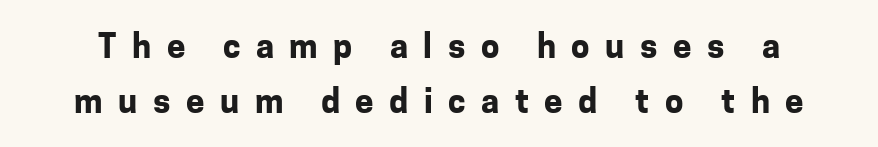
Q: Is the text bold? A: Yes.
Q: Is the text italic (slanted)? A: No, it is upright.
Q: Is the typeface a serif or a sans-serif typeface? A: Sans-serif.
Q: Is the text underlined? A: No.
Q: Is the spacing between letters normal or unusually wide? A: Unusually wide.
Q: Is the spacing between lines tight, normal or loose? A: Normal.
Q: Width (condensed, normal, or wide)? A: Normal.
Q: Stroke contrast? A: Low.
Q: x-height? A: Medium.
Q: Monospaced? A: No.
